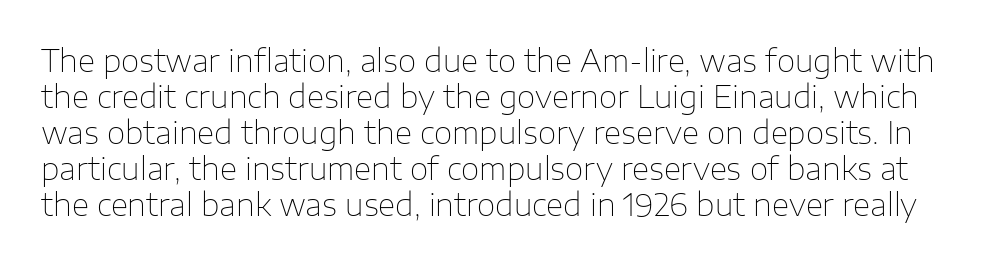
Q: Is the text bold? A: No.
Q: Is the text italic (slanted)? A: No, it is upright.
Q: Is the typeface a serif or a sans-serif typeface? A: Sans-serif.
Q: Is the text underlined? A: No.
Q: Is the spacing between letters normal or unusually wide? A: Normal.
Q: Width (condensed, normal, or wide)? A: Normal.
Q: Stroke contrast? A: Low.
Q: x-height? A: Medium.
Q: Monospaced? A: No.
